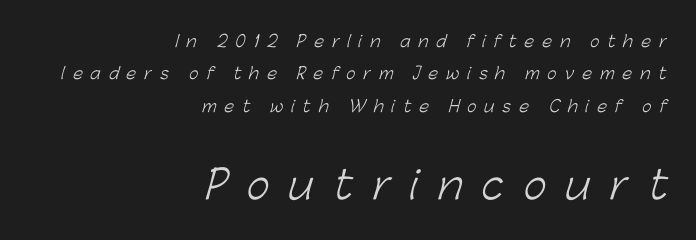
These lines are composed in type without serifs. Is the type heavy? It reads as light-to-regular instead. Typeset ragged left — the right edge is the straight one. In terms of leading, this rendering errs on the spacious side.
